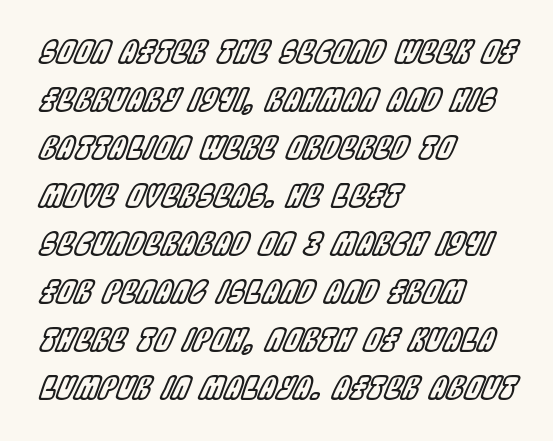
The image shows 31 px condensed type, italic (leaning right); set left-aligned, normal line spacing (1.55x), normal letter spacing, not underlined; a large x-height.
